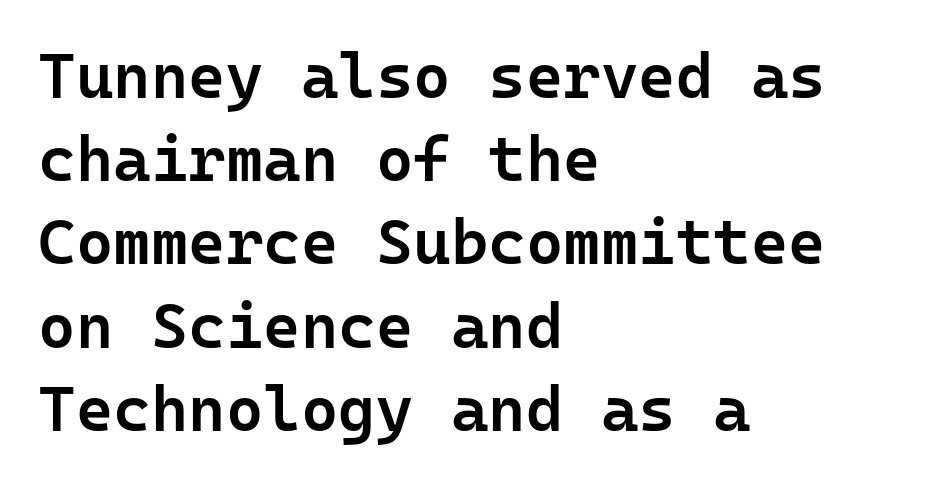
{"serif": "no", "italic": "no", "bold": "semi", "weight": "semibold", "width": "normal", "stroke_contrast": "low", "x_height": "medium", "monospaced": "yes", "underline": "no", "align": "left", "line_spacing": "normal", "line_spacing_ratio": 1.3, "letter_spacing": "normal", "letter_spacing_em": 0.0, "glyph_px": 64}
